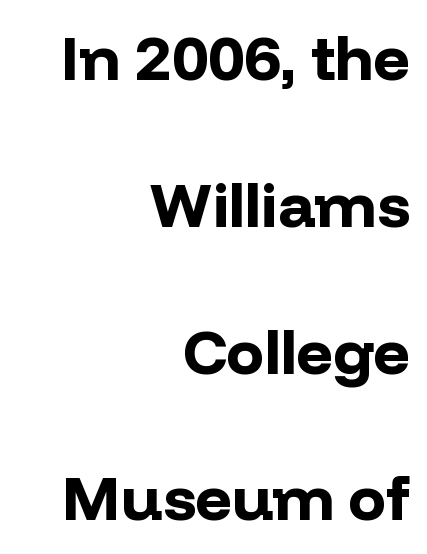
Q: Is the text bold? A: Yes.
Q: Is the text italic (slanted)? A: No, it is upright.
Q: Is the typeface a serif or a sans-serif typeface? A: Sans-serif.
Q: Is the text underlined? A: No.
Q: How is the paragraph aligned? A: Right-aligned.
Q: Is the spacing between letters normal or unusually wide? A: Normal.
Q: Is the spacing between lines tight, normal or loose? A: Loose.
Q: Width (condensed, normal, or wide)? A: Normal.
Q: Stroke contrast? A: Low.
Q: x-height? A: Medium.
Q: Monospaced? A: No.
